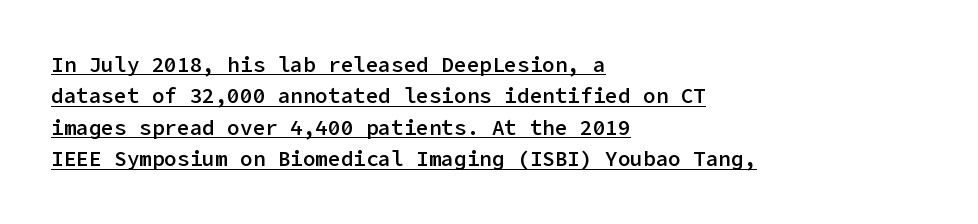
Q: Is the text bold? A: Semi-bold.
Q: Is the text italic (slanted)? A: No, it is upright.
Q: Is the text underlined? A: Yes.
Q: How is the paragraph aligned? A: Left-aligned.
Q: Is the spacing between letters normal or unusually wide? A: Normal.
Q: Is the spacing between lines tight, normal or loose? A: Normal.
